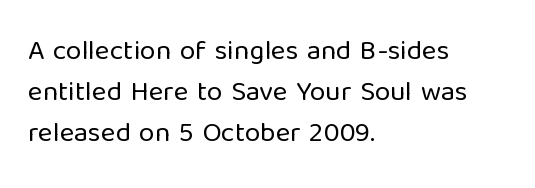
Glance below the letters and you will spot only blank space. These lines are set flush left with a ragged right edge. Upright lettering throughout. Leading matches the norm, producing a regular column.
